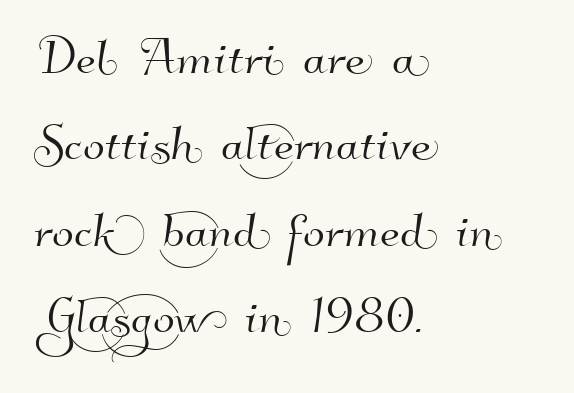
The image shows 64 px sans-serif type; set left-aligned, normal line spacing (1.35x), normal letter spacing, not underlined; high stroke contrast and a small x-height.
